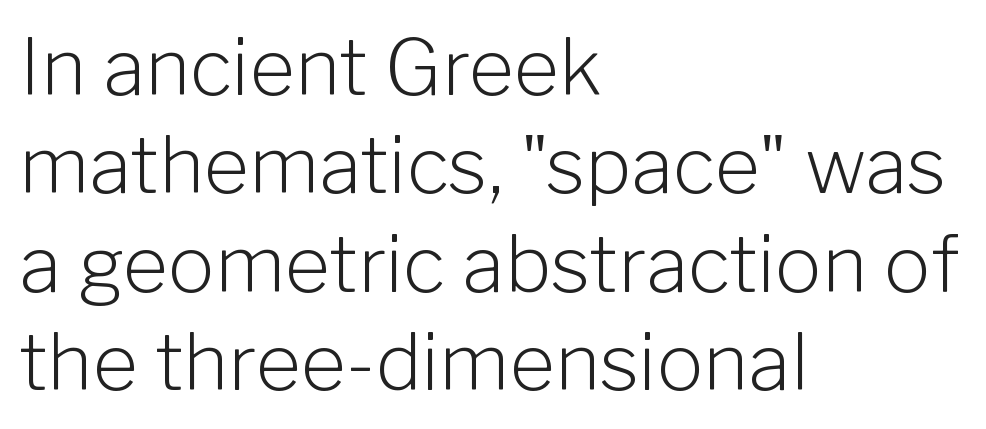
{"serif": "no", "italic": "no", "bold": "no", "weight": "light", "width": "normal", "stroke_contrast": "low", "x_height": "medium", "monospaced": "no", "underline": "no", "align": "left", "line_spacing": "normal", "line_spacing_ratio": 1.26, "letter_spacing": "normal", "letter_spacing_em": 0.0, "glyph_px": 78}
